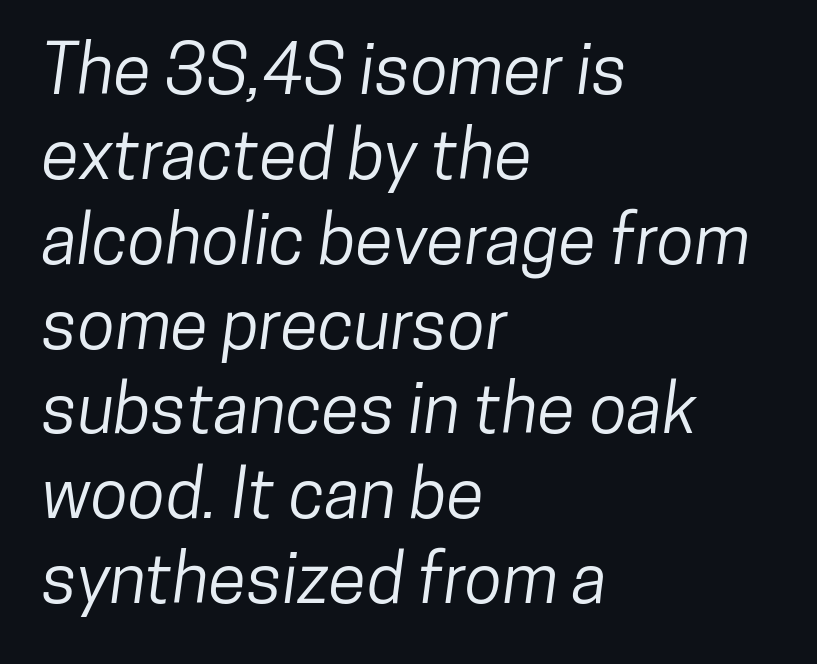
{"serif": "no", "width": "condensed", "stroke_contrast": "low", "x_height": "medium", "monospaced": "no", "underline": "no", "align": "left", "line_spacing_ratio": 1.23, "letter_spacing": "normal", "letter_spacing_em": 0.0, "glyph_px": 69}
